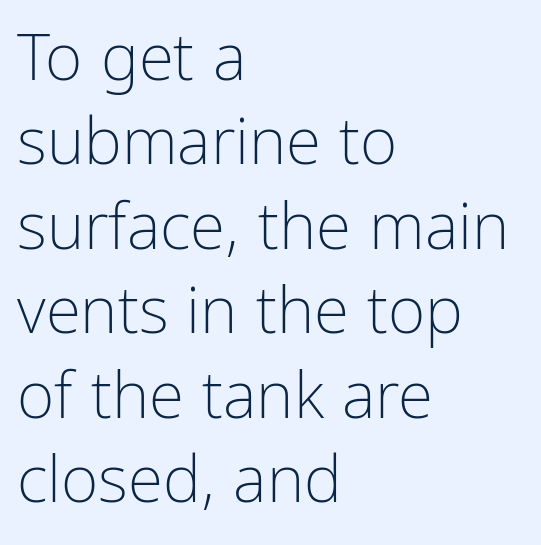
The image shows 64 px light, condensed sans-serif type, upright; set left-aligned, normal line spacing (1.32x), normal letter spacing, not underlined; low stroke contrast and a medium x-height.
